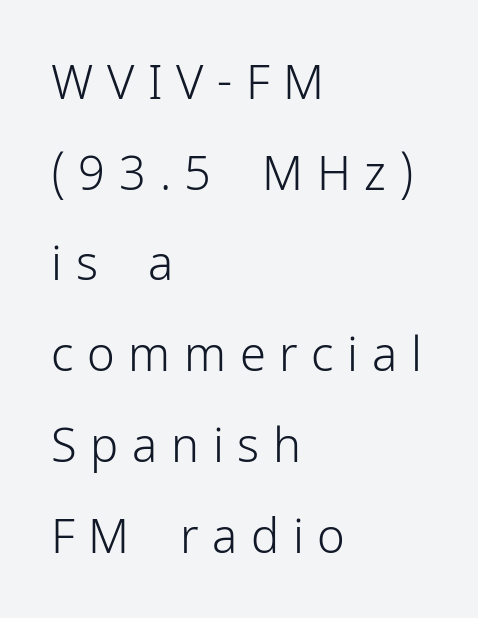
Q: Is the text bold? A: No.
Q: Is the text italic (slanted)? A: No, it is upright.
Q: Is the typeface a serif or a sans-serif typeface? A: Sans-serif.
Q: Is the text underlined? A: No.
Q: How is the paragraph aligned? A: Left-aligned.
Q: Is the spacing between letters normal or unusually wide? A: Unusually wide.
Q: Is the spacing between lines tight, normal or loose? A: Loose.
Q: Width (condensed, normal, or wide)? A: Normal.
Q: Stroke contrast? A: Low.
Q: x-height? A: Medium.
Q: Monospaced? A: No.
